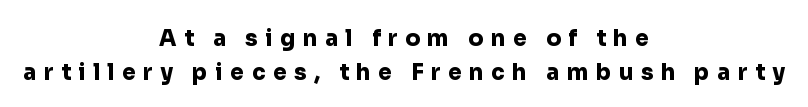
The image shows 22 px bold type, upright; set centered, normal line spacing (1.55x), unusually wide letter spacing (+0.34 em), not underlined.
